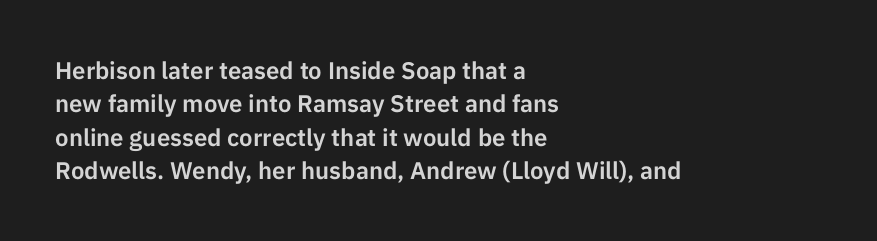
{"italic": "no", "underline": "no", "align": "left", "line_spacing": "normal", "line_spacing_ratio": 1.39, "letter_spacing": "normal", "letter_spacing_em": 0.0, "glyph_px": 24}
